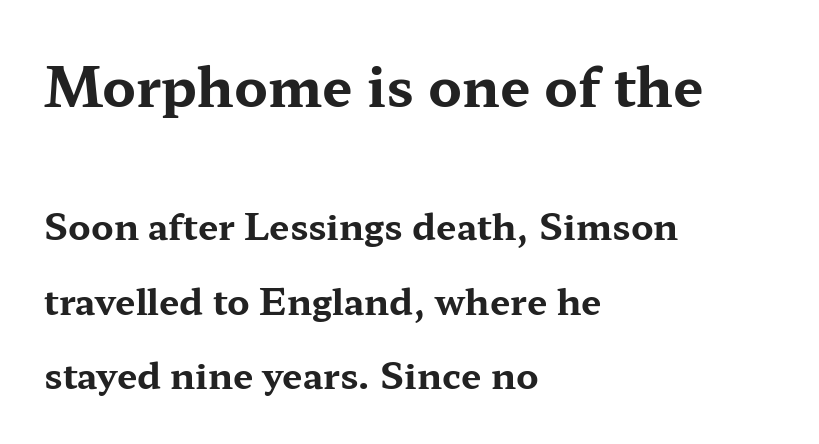
Q: Is the text bold? A: Yes.
Q: Is the text italic (slanted)? A: No, it is upright.
Q: Is the typeface a serif or a sans-serif typeface? A: Serif.
Q: Is the text underlined? A: No.
Q: How is the paragraph aligned? A: Left-aligned.
Q: Is the spacing between letters normal or unusually wide? A: Normal.
Q: Is the spacing between lines tight, normal or loose? A: Loose.
Q: Which block of text is set in a larger size, the first (top) or the second (bottom)? A: The first (top) one.
Q: Width (condensed, normal, or wide)? A: Wide.
Q: Stroke contrast? A: Medium.
Q: x-height? A: Medium.
Q: Monospaced? A: No.
